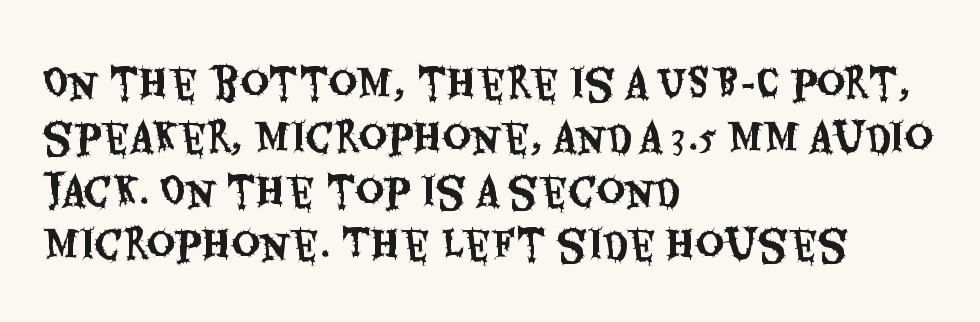
Q: Is the text italic (slanted)? A: No, it is upright.
Q: Is the typeface a serif or a sans-serif typeface? A: Sans-serif.
Q: Is the text underlined? A: No.
Q: How is the paragraph aligned? A: Left-aligned.
Q: Is the spacing between letters normal or unusually wide? A: Normal.
Q: Is the spacing between lines tight, normal or loose? A: Normal.
Q: Width (condensed, normal, or wide)? A: Condensed.
Q: Stroke contrast? A: Medium.
Q: x-height? A: Large.
Q: Monospaced? A: No.
